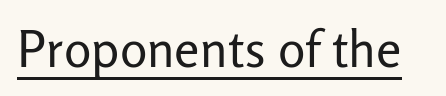
The rendering shows plain stroke endings on the letterforms — a sans-serif design. Posture: straight, roman, zero tilt. Is this a fixed-width face? No — the glyphs have proportional, varying widths. The letterforms sit at book weight or below.
